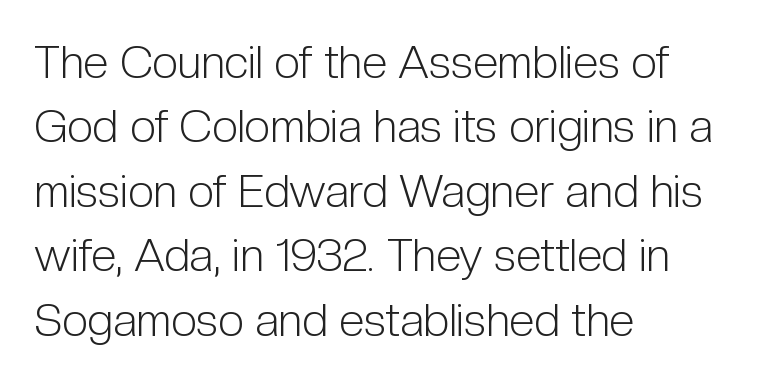
Evenly set lines give the paragraph a standard silhouette. A typesetter would label this face a sans. The letters look calm and open, with moderate or lighter stems. You could call the tracking neutral — neither tight nor loose.
